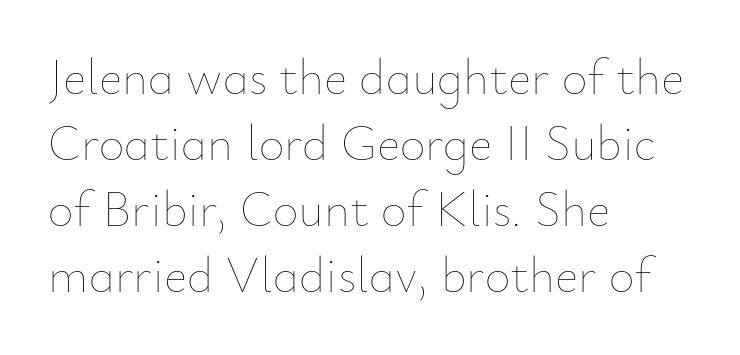
The image shows 50 px thin type, upright; set left-aligned, normal line spacing (1.32x), normal letter spacing, not underlined; low stroke contrast and a small x-height.
